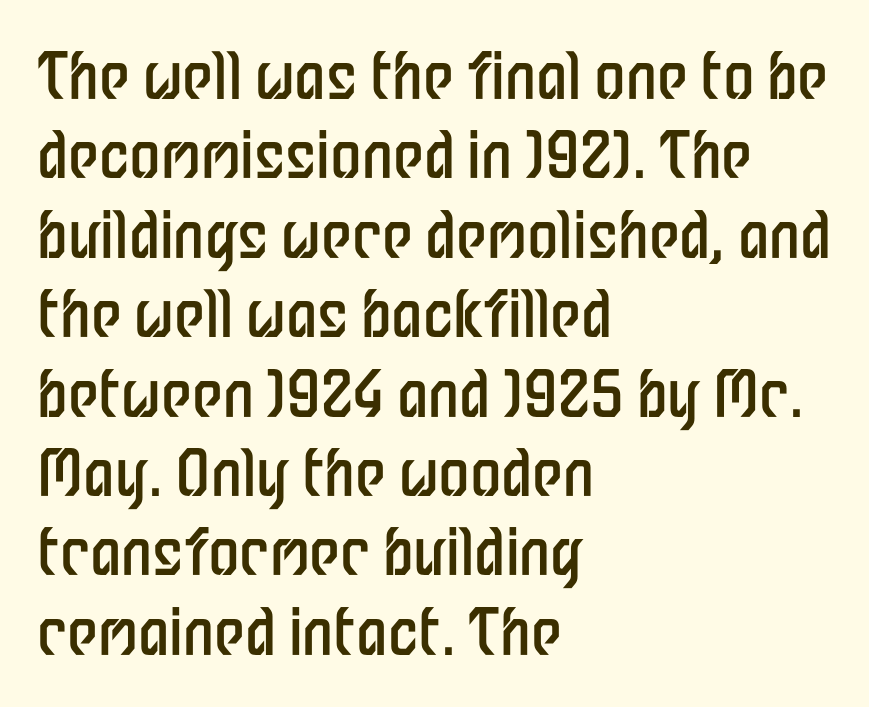
Q: Is the text bold? A: No.
Q: Is the text italic (slanted)? A: No, it is upright.
Q: Is the typeface a serif or a sans-serif typeface? A: Sans-serif.
Q: Is the text underlined? A: No.
Q: How is the paragraph aligned? A: Left-aligned.
Q: Is the spacing between letters normal or unusually wide? A: Normal.
Q: Is the spacing between lines tight, normal or loose? A: Normal.
Q: Width (condensed, normal, or wide)? A: Condensed.
Q: Stroke contrast? A: Low.
Q: x-height? A: Medium.
Q: Monospaced? A: No.
